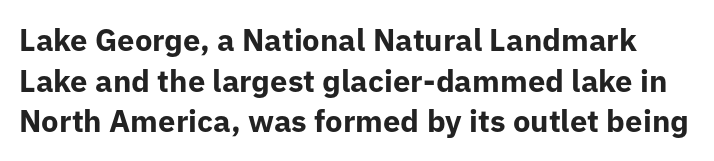
{"serif": "no", "italic": "no", "bold": "yes", "weight": "bold", "width": "normal", "stroke_contrast": "low", "x_height": "medium", "monospaced": "no", "underline": "no", "line_spacing": "normal", "line_spacing_ratio": 1.31, "letter_spacing": "normal", "letter_spacing_em": 0.0, "glyph_px": 31}
